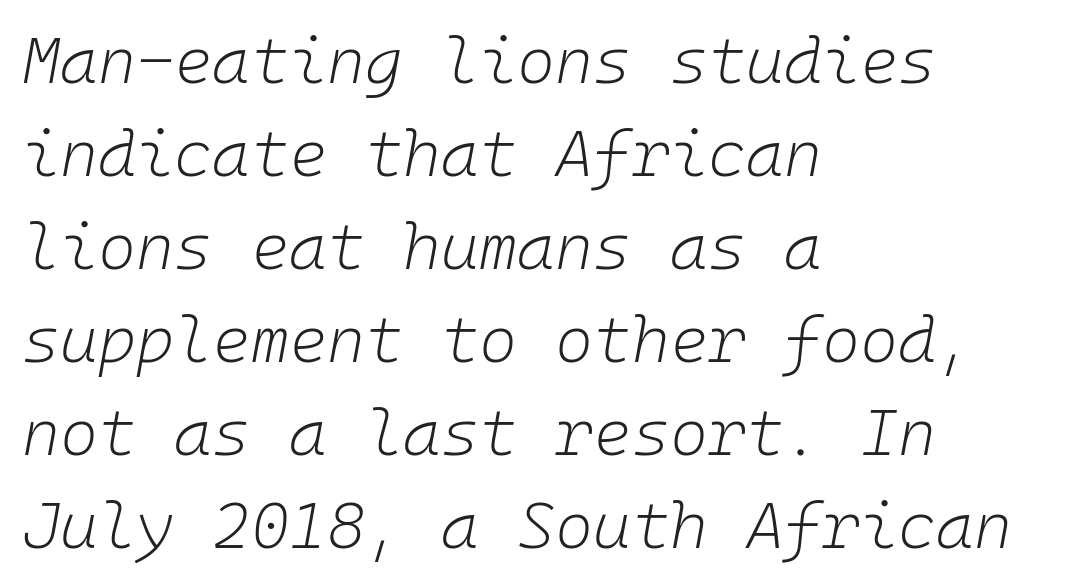
The image shows 65 px light type, italic (leaning right), monospaced; set left-aligned, normal line spacing (1.43x), normal letter spacing, not underlined; low stroke contrast and a medium x-height.
